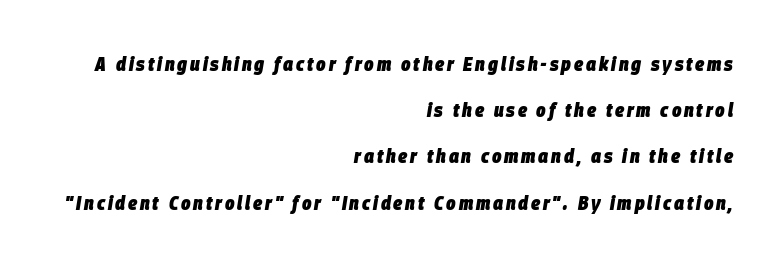
Compared with ordinary roman type, these characters are visibly tilted. Loosely led — the rows are spread out. Lines of text with bare space underneath. What weight is shown? A full bold with thick strokes. Teacher's note: observe the even right margin — that is flush-right alignment.
